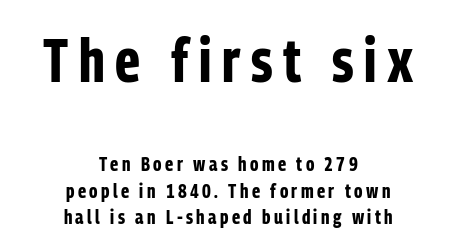
The emphasis by scale lands on block number one, above. A dark, heavy texture on the line: the type is bold. Note: no serifs on the glyphs. If you measured baseline to baseline, you'd find a middling distance.
